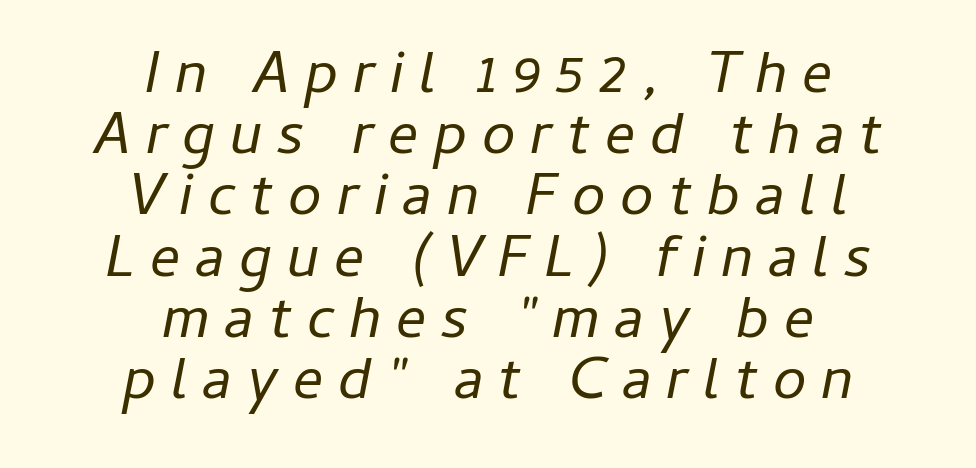
Is this a heavy cut? Hardly; it is regular or lighter. Character widths vary here, with narrow letters taking less room than wide ones. A bare baseline throughout the passage. The specimen reads as italic at a glance. Whoever set this chose condensed vertical rhythm over breathing room. Each line is balanced around a shared central axis.
